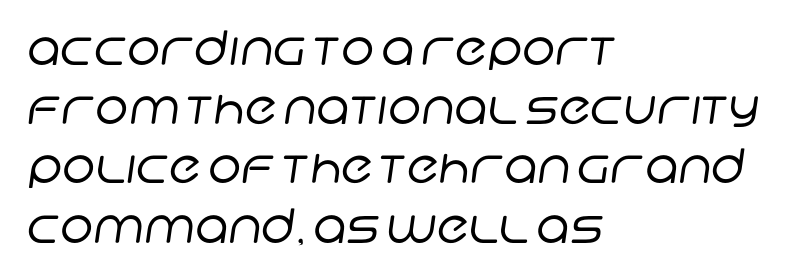
A typesetter would call this zero additional tracking. Letterform terminals end flat and unadorned throughout the passage. The weight would be labelled regular, book, light, or lighter still. The lines are quadded left.
